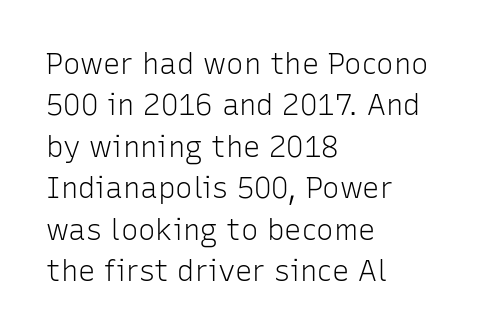
On a weight scale, this lands at 450 or below. The rendering uses natural spacing where letterforms have individual widths. Standard letterfit; no display-style spreading of the glyphs. Quick note: underline off. Tall strokes in this sample are plumb rather than angled.
